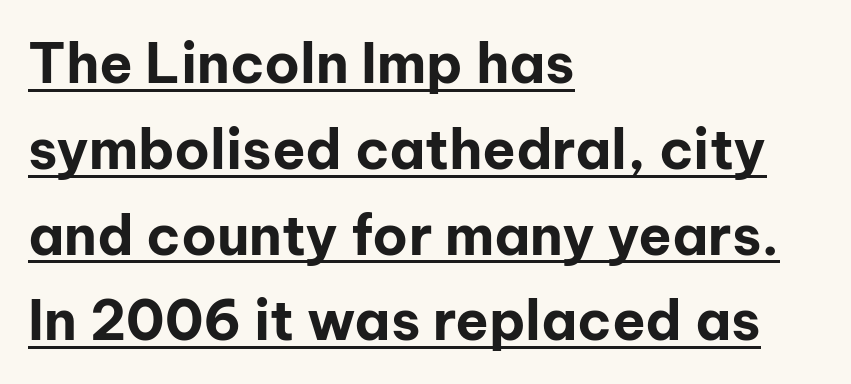
{"serif": "no", "italic": "no", "bold": "yes", "weight": "bold", "width": "normal", "stroke_contrast": "low", "x_height": "medium", "monospaced": "no", "underline": "yes", "align": "left", "line_spacing": "normal", "line_spacing_ratio": 1.56, "letter_spacing": "normal", "letter_spacing_em": 0.0, "glyph_px": 55}
